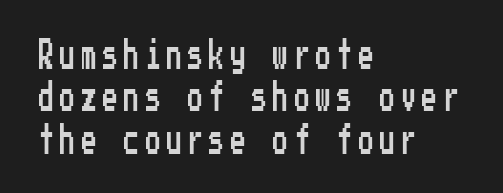
The image shows 30 px condensed sans-serif type, upright; set left-aligned, normal line spacing (1.41x), unusually wide letter spacing (+0.21 em), not underlined; low stroke contrast and a medium x-height.
